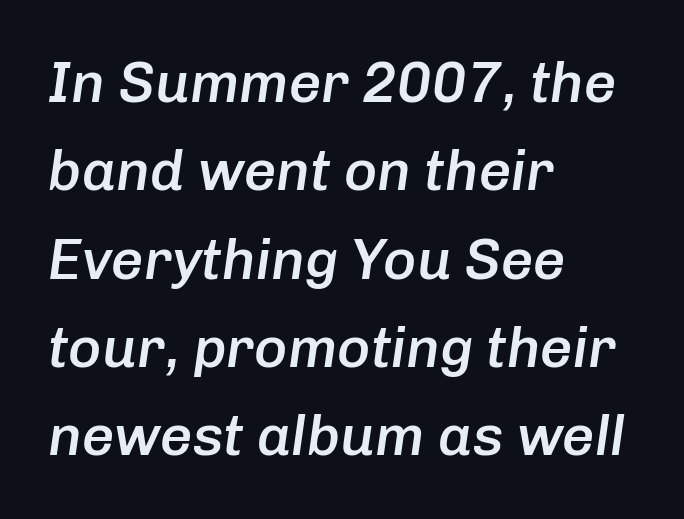
{"italic": "yes", "lean": "right", "slant_degrees": 8, "bold": "semi", "weight": "semibold", "width": "normal", "stroke_contrast": "low", "x_height": "medium", "monospaced": "no", "underline": "no", "align": "left", "line_spacing": "normal", "line_spacing_ratio": 1.55, "letter_spacing": "normal", "letter_spacing_em": 0.0, "glyph_px": 57}
